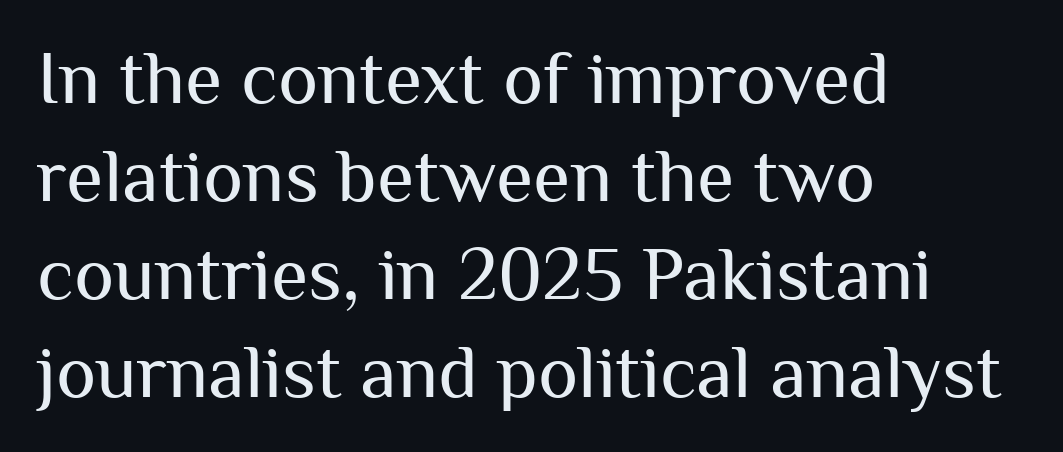
The image shows 76 px regular-weight sans-serif type, upright; set left-aligned, normal line spacing (1.29x), normal letter spacing, not underlined; medium stroke contrast and a medium x-height.
